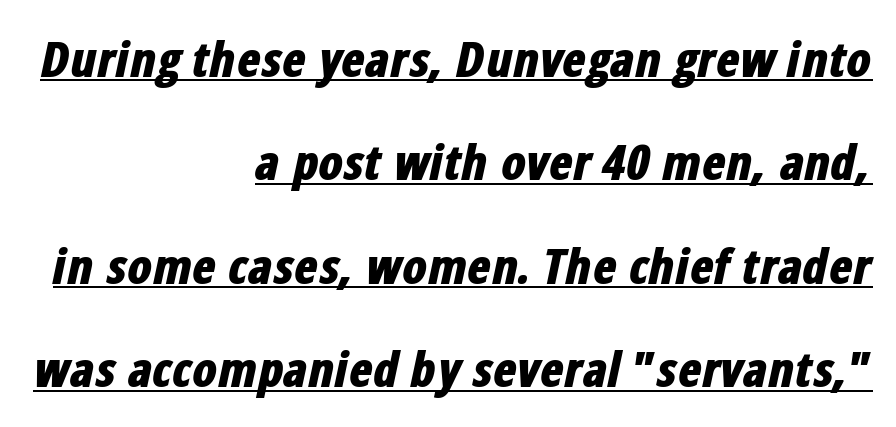
The image shows 49 px bold, condensed type, italic (leaning right); set right-aligned, loose line spacing (2.11x), normal letter spacing, underlined; low stroke contrast and a medium x-height.
